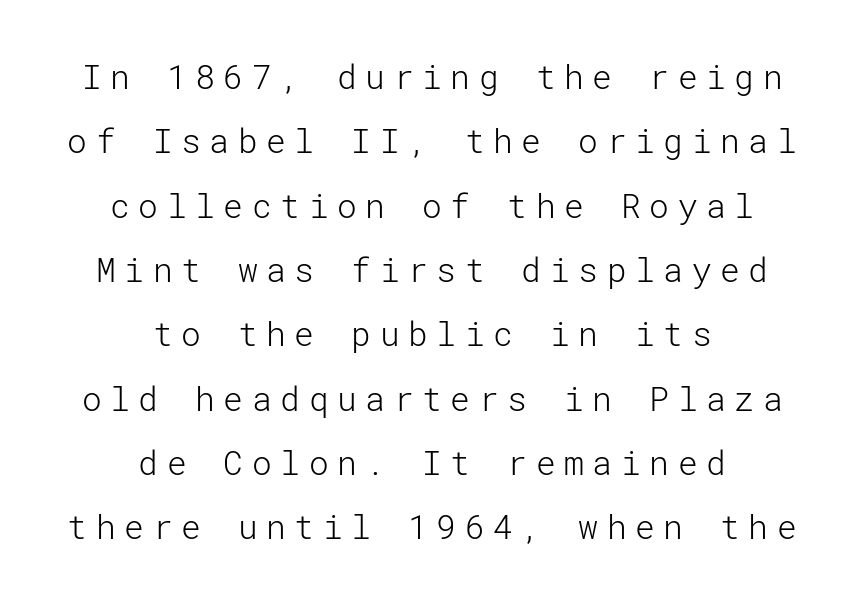
The image shows 33 px light sans-serif type, upright; set centered, loose line spacing (1.95x), unusually wide letter spacing (+0.26 em), not underlined; low stroke contrast and a medium x-height.
